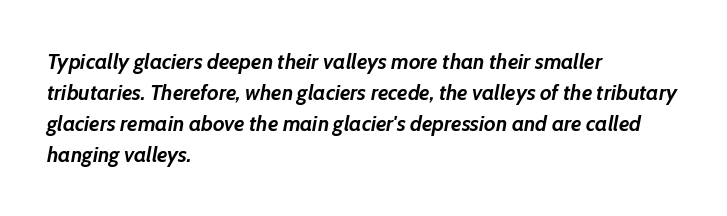
The image shows 22 px bold type, italic (leaning right); set left-aligned, normal line spacing (1.41x), normal letter spacing, not underlined.
